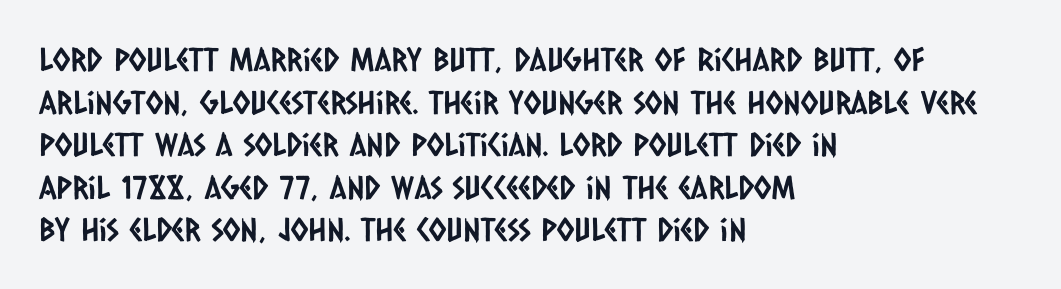
Q: Is the typeface a serif or a sans-serif typeface? A: Sans-serif.
Q: Is the text underlined? A: No.
Q: How is the paragraph aligned? A: Left-aligned.
Q: Is the spacing between letters normal or unusually wide? A: Normal.
Q: Is the spacing between lines tight, normal or loose? A: Normal.
Q: Width (condensed, normal, or wide)? A: Condensed.
Q: Stroke contrast? A: Low.
Q: x-height? A: Large.
Q: Monospaced? A: No.
